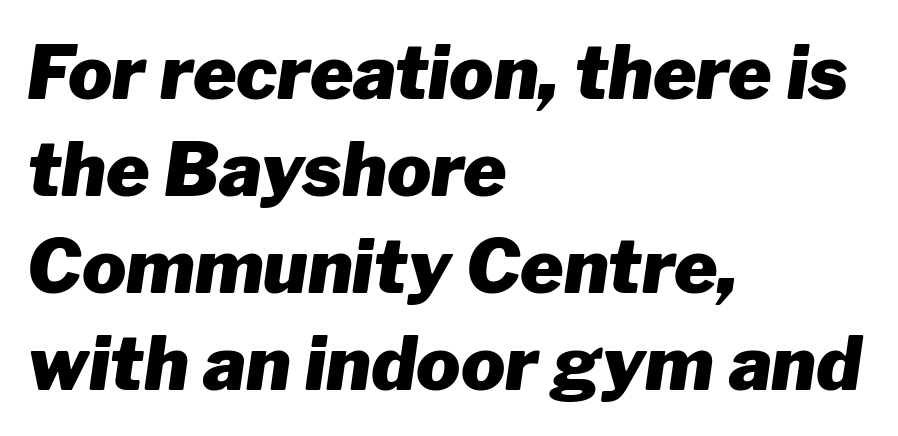
Q: Is the text bold? A: Yes.
Q: Is the text italic (slanted)? A: Yes, it leans right by about 8 degrees.
Q: Is the text underlined? A: No.
Q: How is the paragraph aligned? A: Left-aligned.
Q: Is the spacing between letters normal or unusually wide? A: Normal.
Q: Is the spacing between lines tight, normal or loose? A: Normal.
Q: Width (condensed, normal, or wide)? A: Normal.
Q: Stroke contrast? A: Low.
Q: x-height? A: Medium.
Q: Monospaced? A: No.
